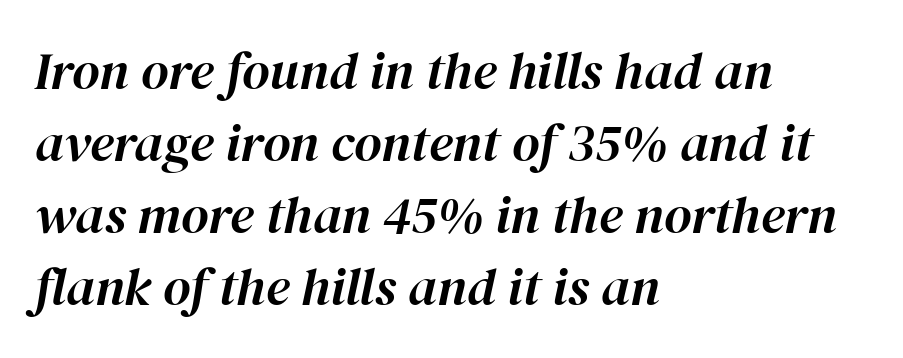
The image shows 53 px text type, italic (leaning right); set left-aligned, normal line spacing (1.36x), normal letter spacing, not underlined; high stroke contrast and a medium x-height.
